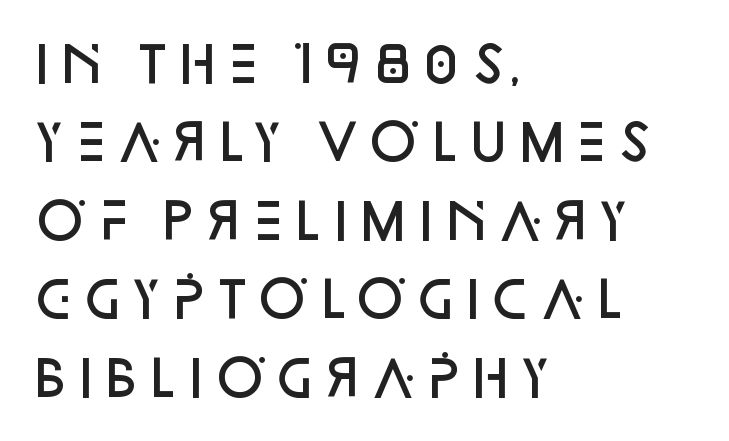
Q: Is the text bold? A: Semi-bold.
Q: Is the text italic (slanted)? A: No, it is upright.
Q: Is the typeface a serif or a sans-serif typeface? A: Sans-serif.
Q: Is the text underlined? A: No.
Q: How is the paragraph aligned? A: Left-aligned.
Q: Is the spacing between letters normal or unusually wide? A: Normal.
Q: Is the spacing between lines tight, normal or loose? A: Normal.
Q: Width (condensed, normal, or wide)? A: Normal.
Q: Stroke contrast? A: Low.
Q: x-height? A: Large.
Q: Monospaced? A: No.
